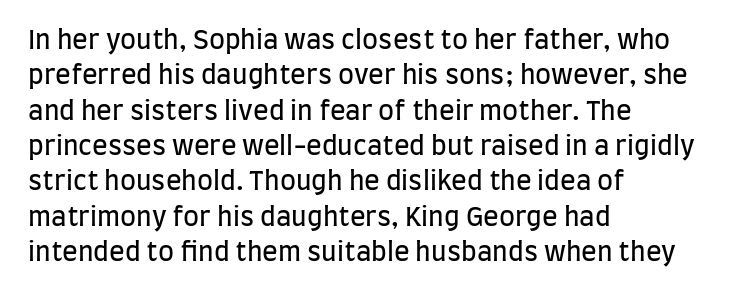
The image shows 26 px text type, upright; set left-aligned, normal line spacing (1.36x), normal letter spacing, not underlined.
